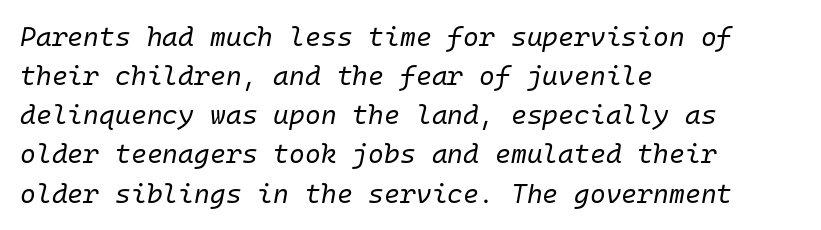
The image shows 27 px text type, italic (leaning right); set left-aligned, normal line spacing (1.45x), normal letter spacing, not underlined.
